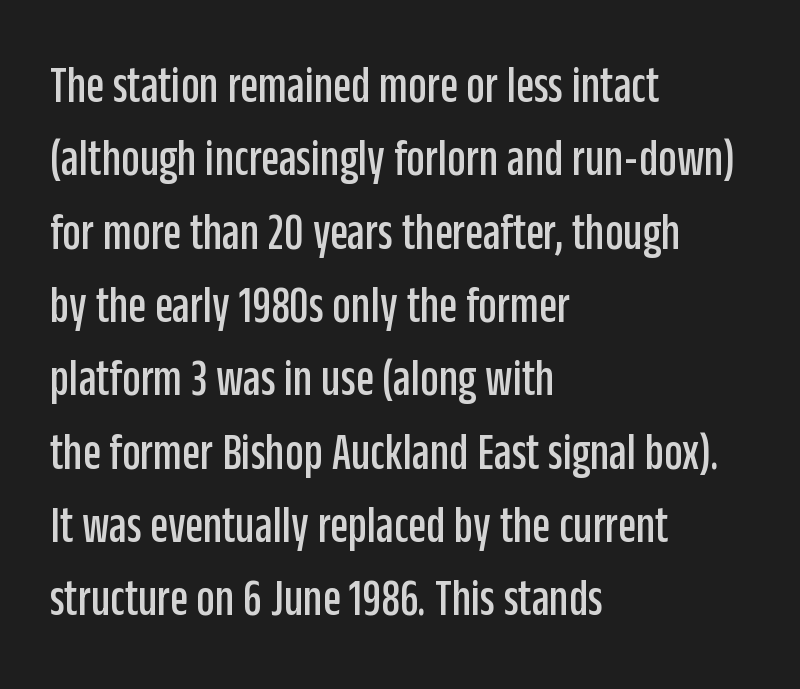
The image shows 52 px condensed sans-serif type, upright; set left-aligned, normal line spacing (1.41x), normal letter spacing, not underlined; low stroke contrast and a large x-height.
